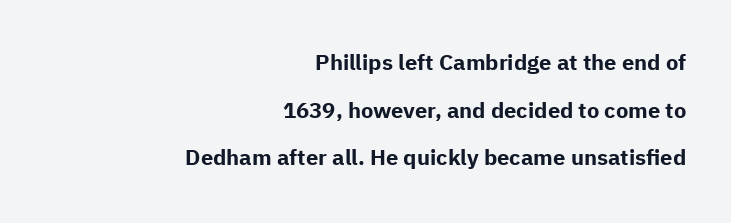
Q: Is the text bold? A: Yes.
Q: Is the text italic (slanted)? A: No, it is upright.
Q: Is the text underlined? A: No.
Q: How is the paragraph aligned? A: Right-aligned.
Q: Is the spacing between letters normal or unusually wide? A: Normal.
Q: Is the spacing between lines tight, normal or loose? A: Loose.
